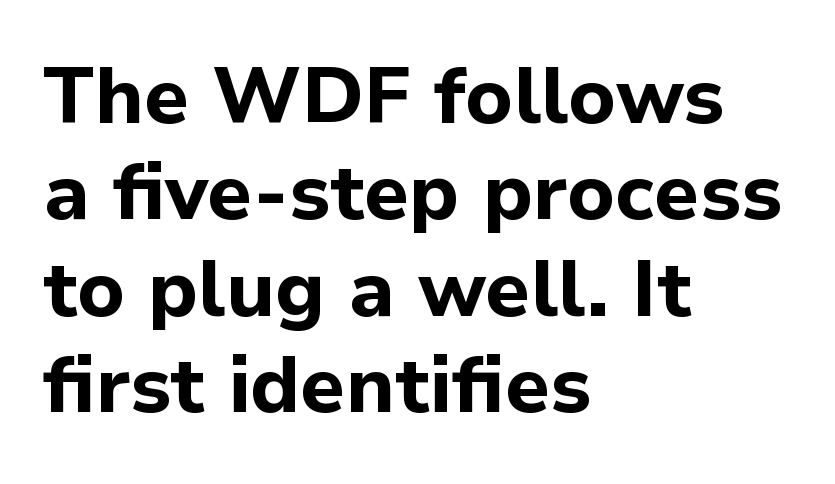
Line starts are locked; line ends wander. As a designer I'd log this as weight 700, bold. Here the glyphs are tracked normally, forming tight word shapes. Look at the bottom of the vertical strokes: they stop flat, with no serifs. The words here are not underlined. No italicization has been applied; the sample stays upright.
